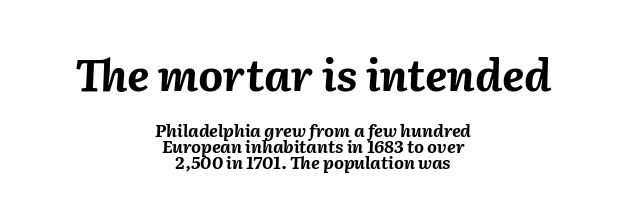
{"italic": "yes", "lean": "right", "slant_degrees": 2, "bold": "yes", "weight": "bold", "width": "normal", "stroke_contrast": "medium", "x_height": "medium", "monospaced": "no", "underline": "no", "align": "center", "line_spacing": "tight", "line_spacing_ratio": 0.96, "letter_spacing": "normal", "letter_spacing_em": 0.0, "larger_block": "first", "size_ratio": 2.53, "glyph_px": 43}
